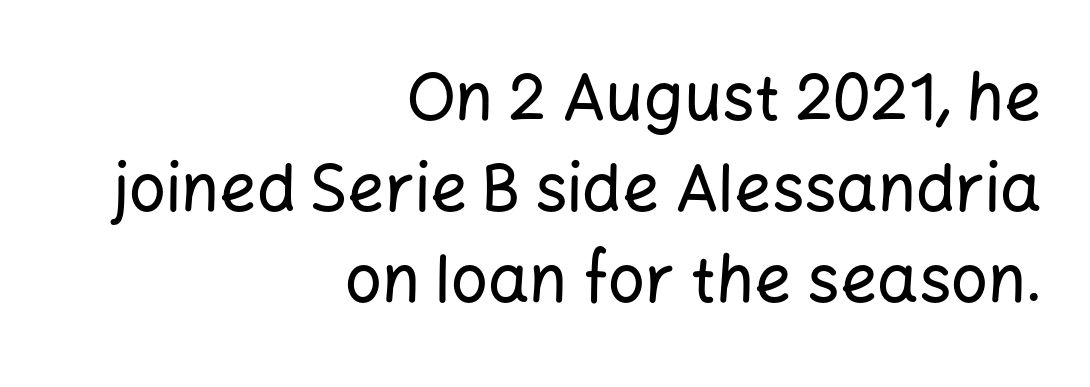
A typesetter would call this proportional, since set widths differ per character. Serifs: no, the terminals of the letterforms are clean. Spacing between characters is what you'd get straight out of the box. The foot of each line stays bare and open. Every stem runs plumb, perpendicular to the baseline.
